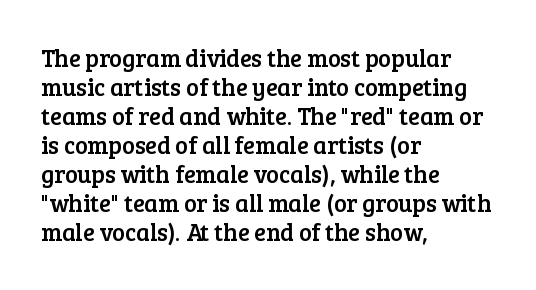
Q: Is the text italic (slanted)? A: No, it is upright.
Q: Is the text underlined? A: No.
Q: How is the paragraph aligned? A: Left-aligned.
Q: Is the spacing between letters normal or unusually wide? A: Normal.
